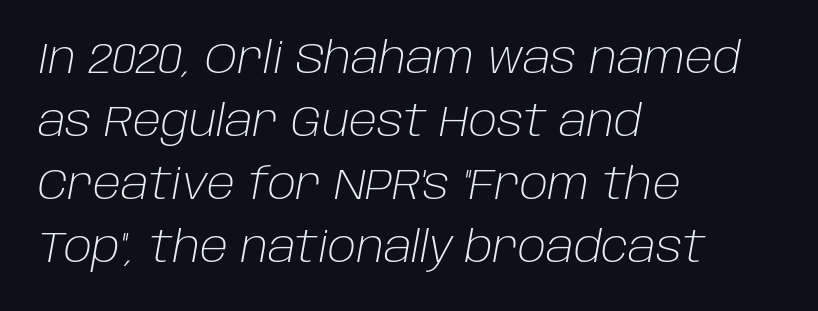
The image shows 44 px light type, italic (leaning right); set left-aligned, normal line spacing (1.43x), normal letter spacing, not underlined; low stroke contrast and a large x-height.
